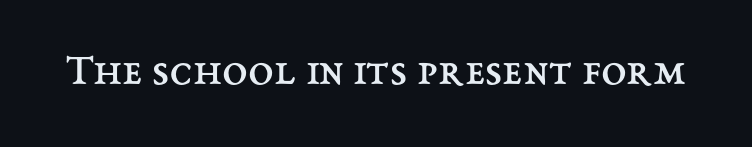
Posture: upright roman. A typesetter would call this proportional, since set widths differ per character. Summary of weight: not heavy and not bold. Decoration check: the copy has no underline. Standard letterfit; no display-style spreading of the glyphs.
